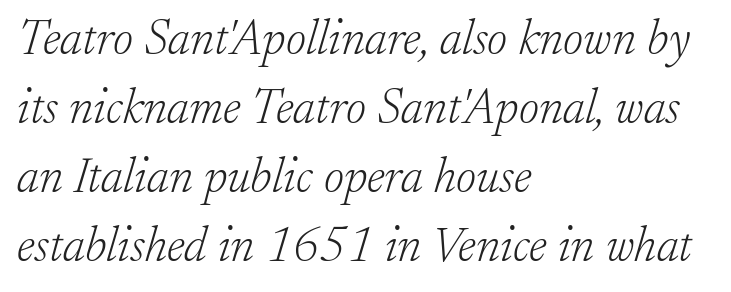
The image shows 49 px light serif type, italic (leaning right); set left-aligned, normal line spacing (1.41x), normal letter spacing, not underlined; low stroke contrast and a small x-height.
